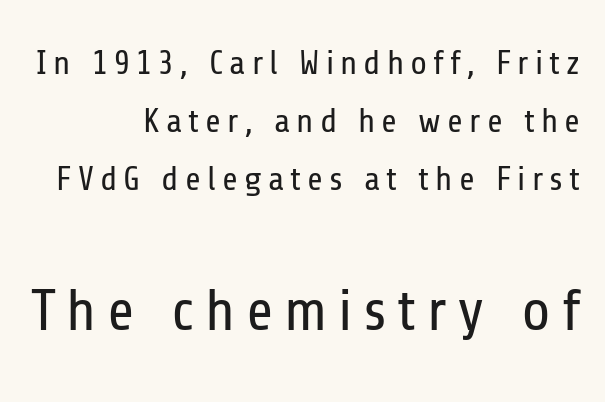
Stroke mass is kept to a normal reading level or below. A typesetter would call this proportional, since set widths differ per character. Which of the two is more prominent by size? The second, at the bottom. Vertically, the passage feels balanced, rows spaced as you'd expect. I'd call this a sans setting — the letters go barefoot. This sample uses an upright cut, with every glyph sitting square on the baseline.
